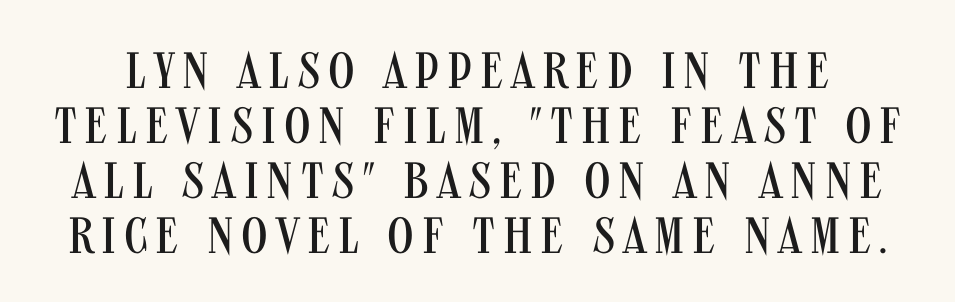
Q: Is the text bold? A: No.
Q: Is the text italic (slanted)? A: No, it is upright.
Q: Is the typeface a serif or a sans-serif typeface? A: Sans-serif.
Q: Is the text underlined? A: No.
Q: Is the spacing between lines tight, normal or loose? A: Tight.
Q: Width (condensed, normal, or wide)? A: Condensed.
Q: Stroke contrast? A: Medium.
Q: x-height? A: Large.
Q: Monospaced? A: No.
